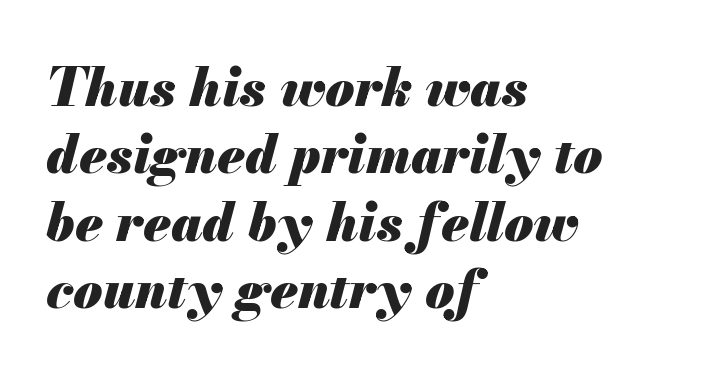
Bare-footed words on every line. Horizontal alignment here is leftward, the default for most running prose. Thick stems and heavy bowls — unmistakably bold. Look at the tracking — it's just the regular setting, nothing added. Do the characters align in a grid? No, the font is proportional. Does the lettering tilt? It does — this is italic.
